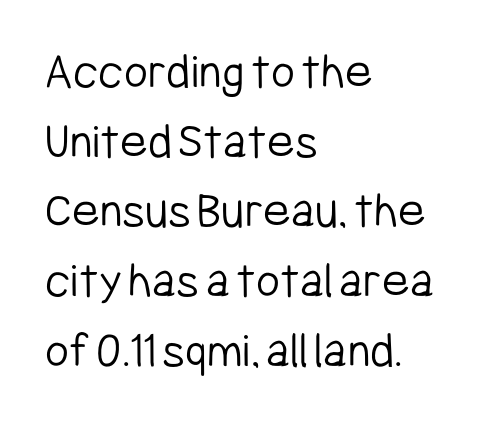
The horizontal fit of the characters is conventional and even. Underline: absent. On a weight scale, this lands at 450 or below. Vertical strokes here are truly vertical.
